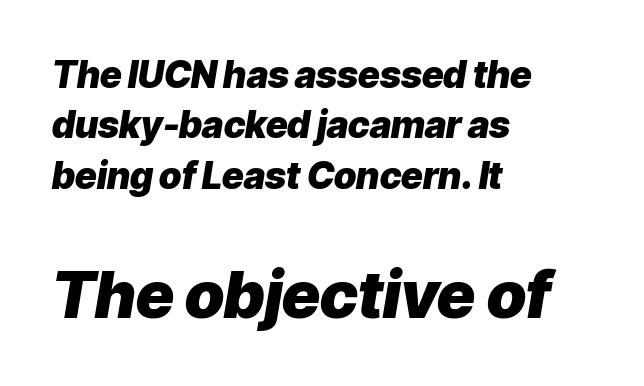
Q: Is the text bold? A: Yes.
Q: Is the text italic (slanted)? A: Yes, it leans right by about 9 degrees.
Q: Is the text underlined? A: No.
Q: How is the paragraph aligned? A: Left-aligned.
Q: Is the spacing between letters normal or unusually wide? A: Normal.
Q: Is the spacing between lines tight, normal or loose? A: Normal.
Q: Which block of text is set in a larger size, the first (top) or the second (bottom)? A: The second (bottom) one.
Q: Width (condensed, normal, or wide)? A: Normal.
Q: Stroke contrast? A: Low.
Q: x-height? A: Medium.
Q: Monospaced? A: No.
